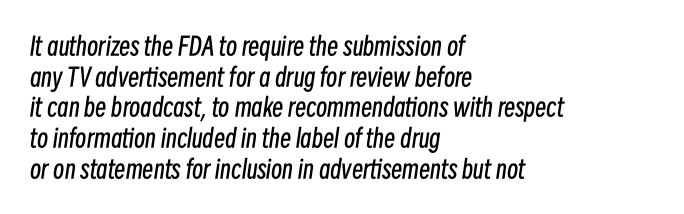
The image shows 25 px text type, italic (leaning right); set left-aligned, line spacing 1.23x, normal letter spacing, not underlined.
